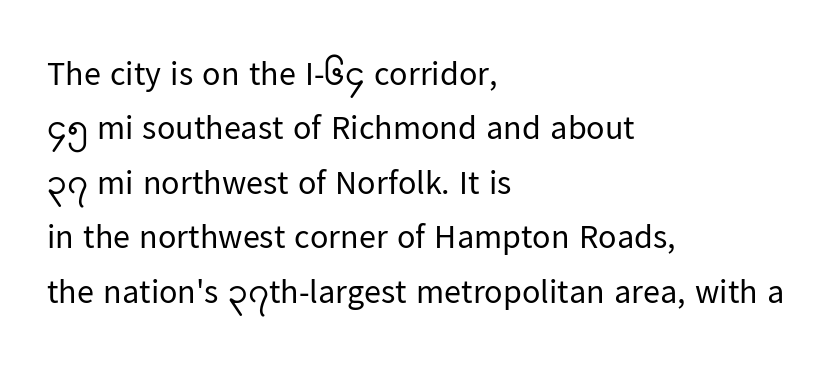
The image shows 34 px regular-weight sans-serif type, upright; set left-aligned, normal line spacing (1.6x), normal letter spacing, not underlined; low stroke contrast and a medium x-height.
